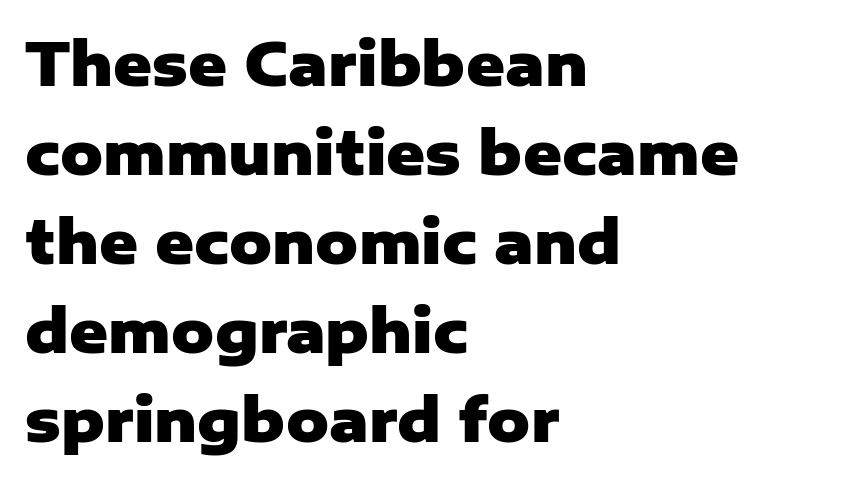
The image shows 59 px heavy sans-serif type, upright; set left-aligned, normal line spacing (1.51x), normal letter spacing, not underlined; low stroke contrast and a medium x-height.
